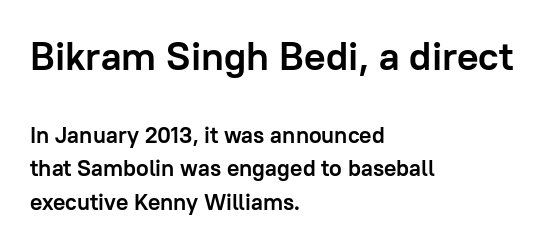
Q: Is the text bold? A: Yes.
Q: Is the text italic (slanted)? A: No, it is upright.
Q: Is the typeface a serif or a sans-serif typeface? A: Sans-serif.
Q: Is the text underlined? A: No.
Q: How is the paragraph aligned? A: Left-aligned.
Q: Is the spacing between letters normal or unusually wide? A: Normal.
Q: Is the spacing between lines tight, normal or loose? A: Normal.
Q: Which block of text is set in a larger size, the first (top) or the second (bottom)? A: The first (top) one.
Q: Width (condensed, normal, or wide)? A: Normal.
Q: Stroke contrast? A: Low.
Q: x-height? A: Medium.
Q: Monospaced? A: No.
